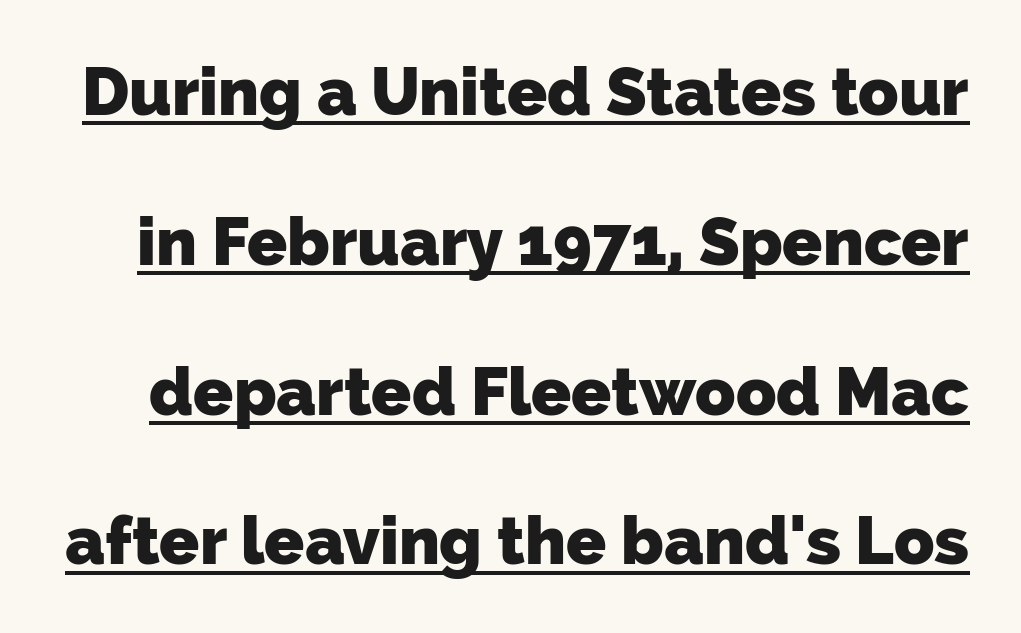
Q: Is the text bold? A: Yes.
Q: Is the typeface a serif or a sans-serif typeface? A: Sans-serif.
Q: Is the text underlined? A: Yes.
Q: Is the spacing between letters normal or unusually wide? A: Normal.
Q: Is the spacing between lines tight, normal or loose? A: Loose.
Q: Width (condensed, normal, or wide)? A: Normal.
Q: Stroke contrast? A: Low.
Q: x-height? A: Medium.
Q: Monospaced? A: No.
